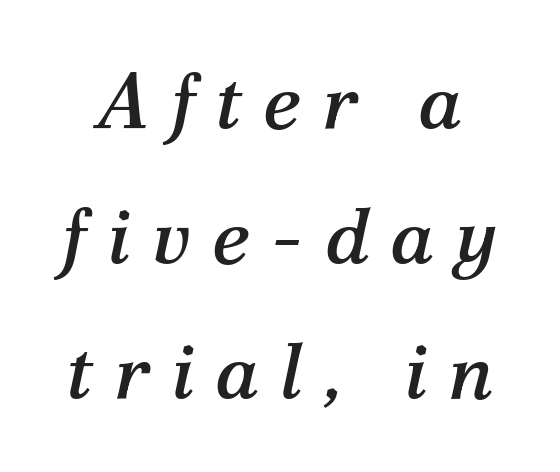
Do the characters align in a grid? No, the font is proportional. The specimen reads as italic at a glance. Are there feet on the stems? There are — it's a serif. Tracking value appears strongly positive — letters spread wide.
